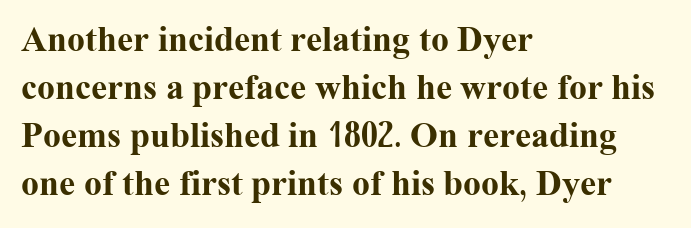
{"serif": "yes", "italic": "no", "bold": "yes", "weight": "bold", "width": "normal", "stroke_contrast": "medium", "x_height": "medium", "monospaced": "no", "underline": "no", "align": "left", "line_spacing": "normal", "line_spacing_ratio": 1.33, "letter_spacing": "normal", "letter_spacing_em": 0.0, "glyph_px": 36}
